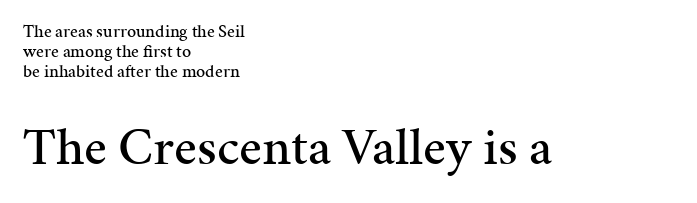
This sample has the flowing, uneven cadence of proportional lettering. The composition opens small and finishes big. You could call the tracking neutral — neither tight nor loose. This rendering features lettering with no underline. The block of text is dense from top to bottom, with scant space between rows.
